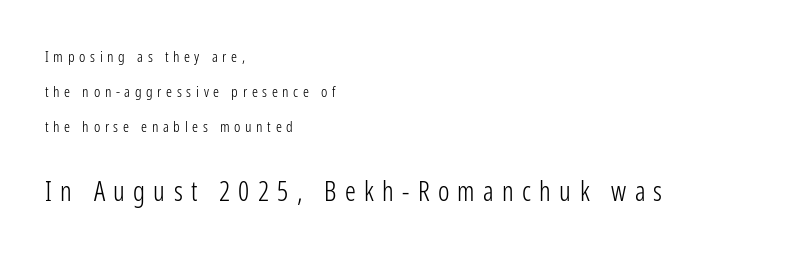
Q: Is the text bold? A: No.
Q: Is the text italic (slanted)? A: No, it is upright.
Q: Is the text underlined? A: No.
Q: How is the paragraph aligned? A: Left-aligned.
Q: Is the spacing between letters normal or unusually wide? A: Unusually wide.
Q: Is the spacing between lines tight, normal or loose? A: Loose.
Q: Which block of text is set in a larger size, the first (top) or the second (bottom)? A: The second (bottom) one.
